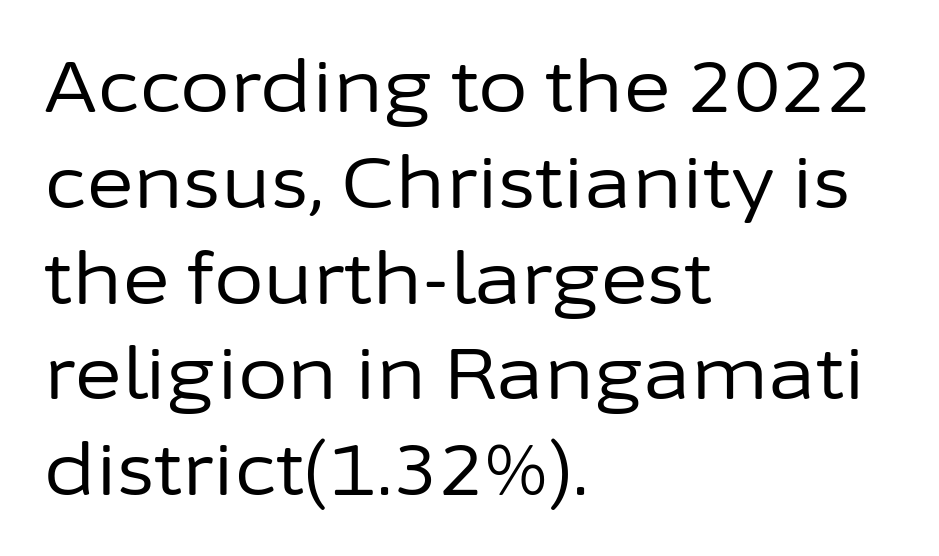
Regarding serifs, this sample does without them. The area under the type is left untouched. Do the characters align in a grid? No, the font is proportional. Posture: upright roman.
